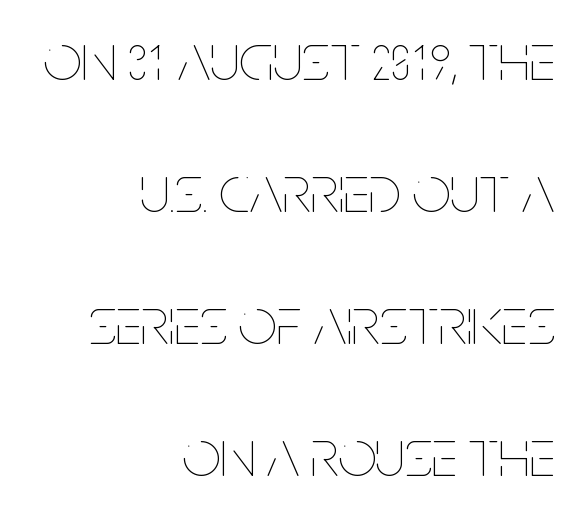
Q: Is the text bold? A: No.
Q: Is the text italic (slanted)? A: No, it is upright.
Q: Is the text underlined? A: No.
Q: How is the paragraph aligned? A: Right-aligned.
Q: Is the spacing between letters normal or unusually wide? A: Normal.
Q: Is the spacing between lines tight, normal or loose? A: Loose.
Q: Width (condensed, normal, or wide)? A: Condensed.
Q: Stroke contrast? A: Low.
Q: x-height? A: Large.
Q: Monospaced? A: No.
